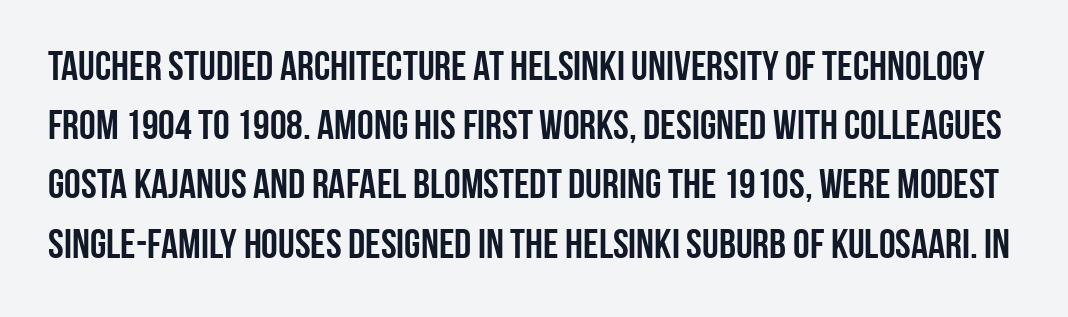
The image shows 42 px condensed sans-serif type, upright; set normal line spacing (1.41x), normal letter spacing, not underlined; low stroke contrast and a large x-height.
